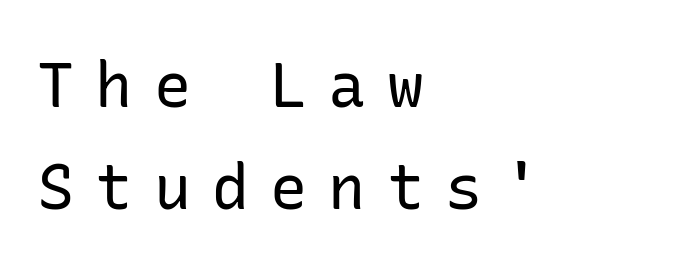
{"serif": "no", "italic": "no", "bold": "no", "weight": "regular", "width": "normal", "stroke_contrast": "low", "x_height": "medium", "underline": "no", "align": "left", "line_spacing": "normal", "line_spacing_ratio": 1.65, "letter_spacing": "wide", "letter_spacing_em": 0.34, "glyph_px": 62}
